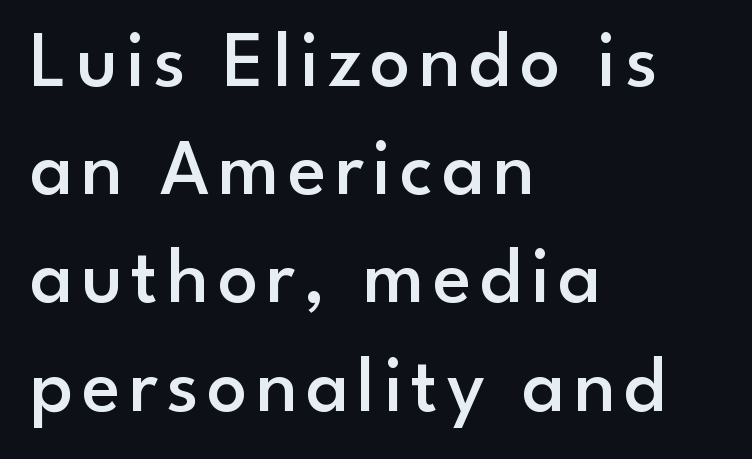
{"serif": "no", "italic": "no", "bold": "semi", "weight": "semibold", "width": "normal", "stroke_contrast": "low", "x_height": "small", "monospaced": "no", "underline": "no", "align": "left", "line_spacing": "normal", "line_spacing_ratio": 1.37, "glyph_px": 79}
